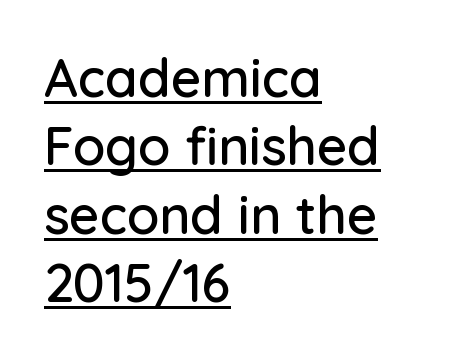
{"serif": "no", "italic": "no", "width": "normal", "stroke_contrast": "low", "x_height": "medium", "monospaced": "no", "underline": "yes", "align": "left", "line_spacing": "normal", "line_spacing_ratio": 1.29, "letter_spacing": "normal", "letter_spacing_em": 0.0, "glyph_px": 53}
